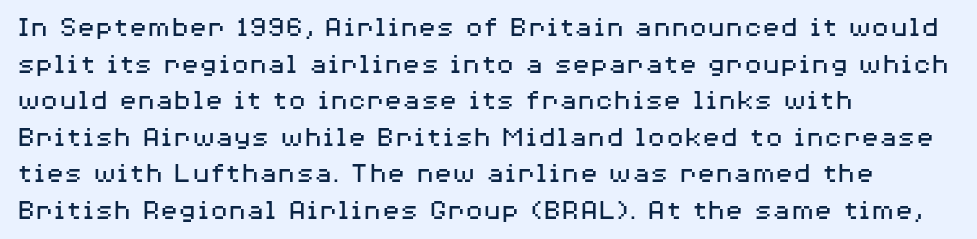
Q: Is the text bold? A: No.
Q: Is the text italic (slanted)? A: No, it is upright.
Q: Is the typeface a serif or a sans-serif typeface? A: Sans-serif.
Q: Is the text underlined? A: No.
Q: How is the paragraph aligned? A: Left-aligned.
Q: Is the spacing between letters normal or unusually wide? A: Normal.
Q: Width (condensed, normal, or wide)? A: Wide.
Q: Stroke contrast? A: Medium.
Q: x-height? A: Medium.
Q: Monospaced? A: No.
